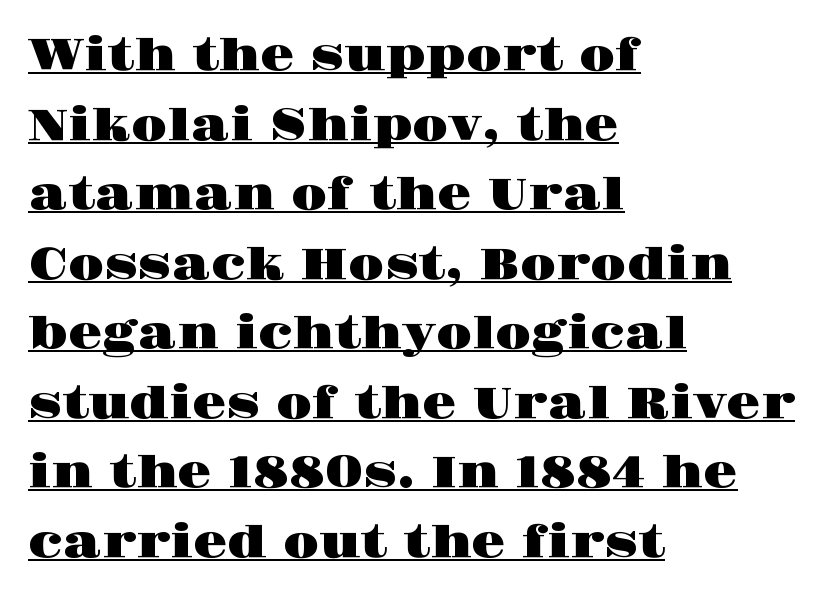
The image shows 44 px wide serif type, upright; set left-aligned, normal line spacing (1.58x), normal letter spacing, underlined; high stroke contrast and a large x-height.
